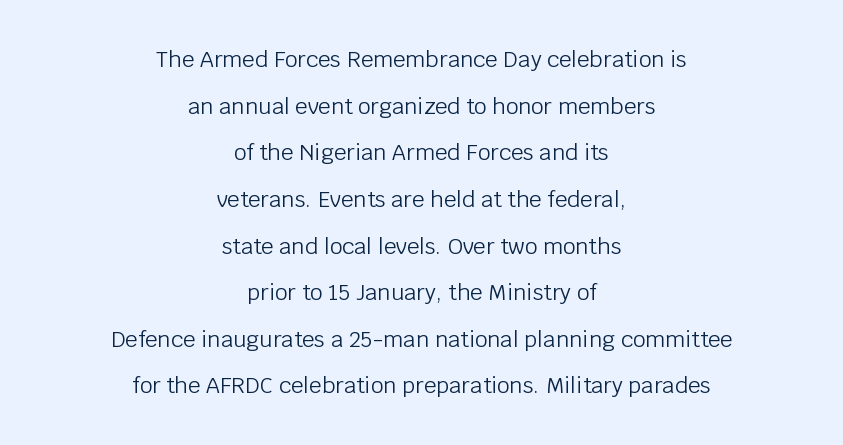
The image shows 22 px text type, upright; set centered, loose line spacing (2.12x), normal letter spacing, not underlined.
